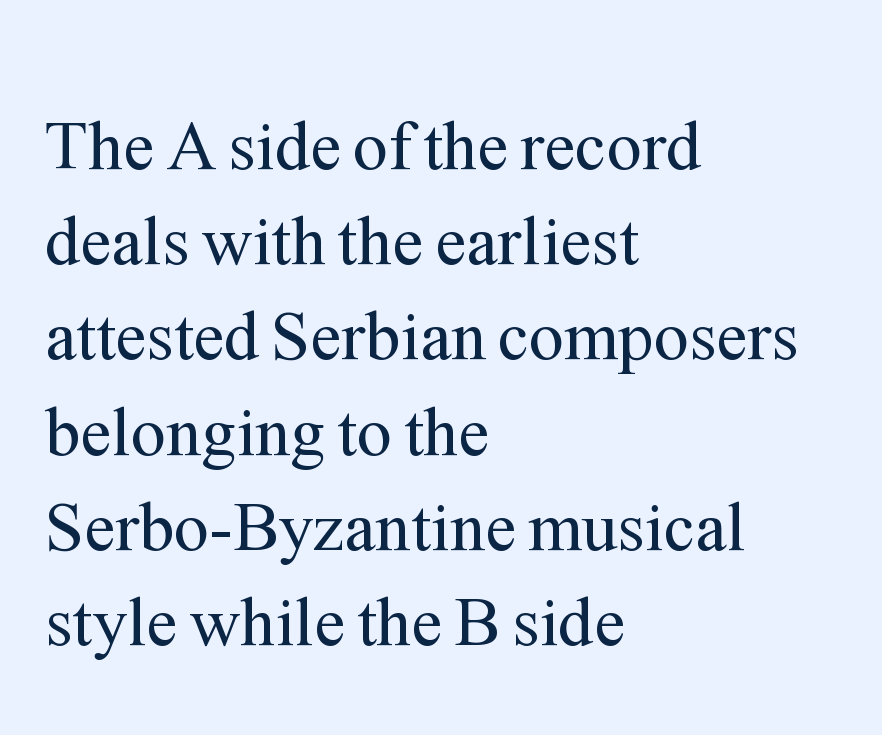
The image shows 70 px regular-weight serif type, upright; set left-aligned, normal line spacing (1.36x), normal letter spacing, not underlined; medium stroke contrast and a medium x-height.
